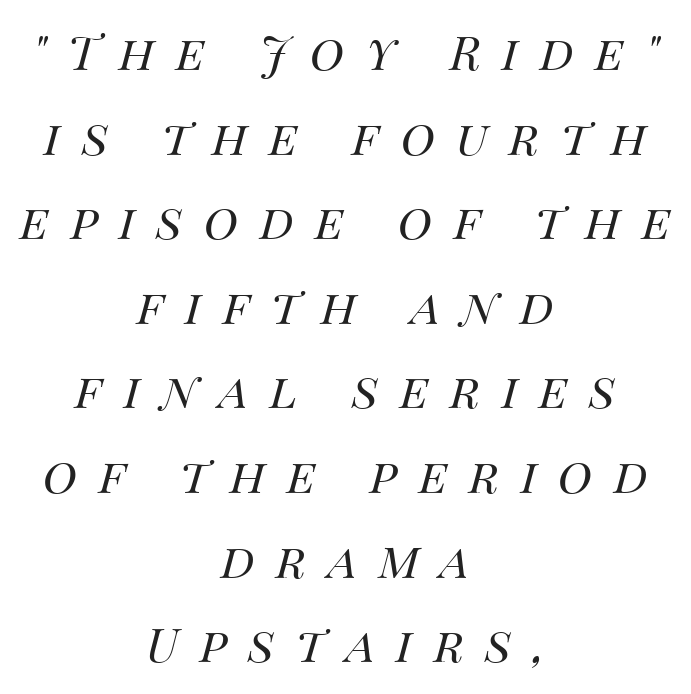
{"italic": "yes", "lean": "right", "slant_degrees": 14, "bold": "no", "weight": "regular", "width": "normal", "stroke_contrast": "medium", "x_height": "large", "monospaced": "no", "underline": "no", "align": "center", "line_spacing_ratio": 1.8, "letter_spacing": "wide", "letter_spacing_em": 0.45, "glyph_px": 47}
